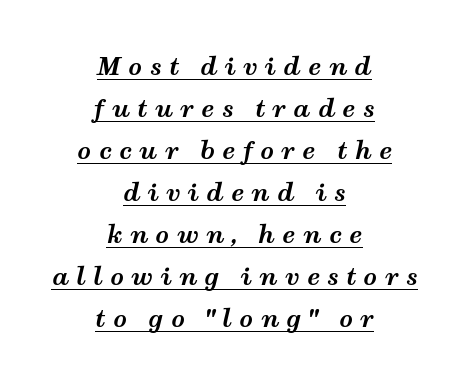
Q: Is the text bold? A: Yes.
Q: Is the text italic (slanted)? A: Yes, it leans right by about 12 degrees.
Q: Is the text underlined? A: Yes.
Q: How is the paragraph aligned? A: Centered.
Q: Is the spacing between letters normal or unusually wide? A: Unusually wide.
